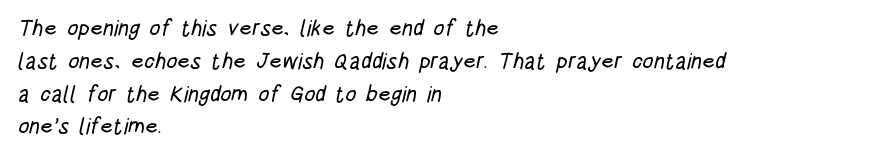
Q: Is the text underlined? A: No.
Q: How is the paragraph aligned? A: Left-aligned.
Q: Is the spacing between letters normal or unusually wide? A: Normal.
Q: Is the spacing between lines tight, normal or loose? A: Normal.
